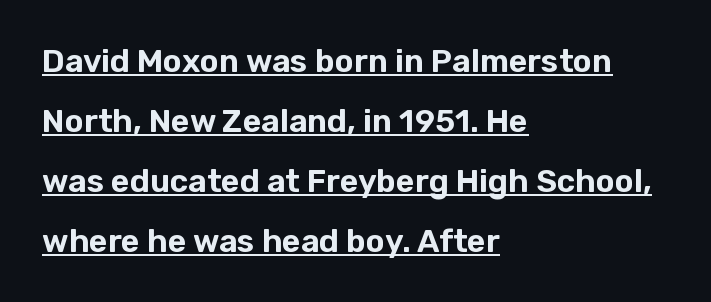
The image shows 32 px sans-serif type, upright; set left-aligned, line spacing 1.87x, normal letter spacing, underlined; low stroke contrast and a medium x-height.
